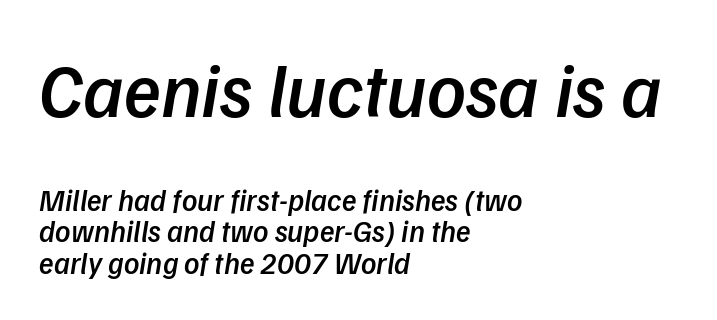
Q: Is the text bold? A: Semi-bold.
Q: Is the typeface a serif or a sans-serif typeface? A: Sans-serif.
Q: Is the text underlined? A: No.
Q: How is the paragraph aligned? A: Left-aligned.
Q: Is the spacing between letters normal or unusually wide? A: Normal.
Q: Is the spacing between lines tight, normal or loose? A: Tight.
Q: Which block of text is set in a larger size, the first (top) or the second (bottom)? A: The first (top) one.
Q: Width (condensed, normal, or wide)? A: Normal.
Q: Stroke contrast? A: Low.
Q: x-height? A: Medium.
Q: Monospaced? A: No.
